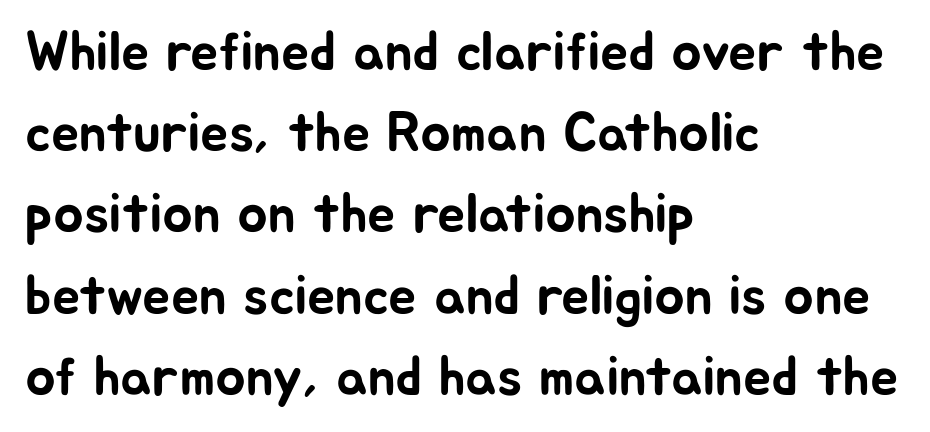
{"serif": "no", "italic": "no", "width": "normal", "stroke_contrast": "low", "x_height": "medium", "monospaced": "no", "underline": "no", "align": "left", "line_spacing": "normal", "line_spacing_ratio": 1.45, "letter_spacing": "normal", "letter_spacing_em": 0.0, "glyph_px": 56}
